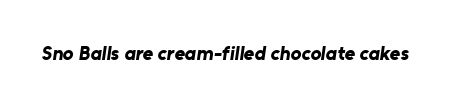
The image shows 20 px bold type; set normal letter spacing, not underlined.
